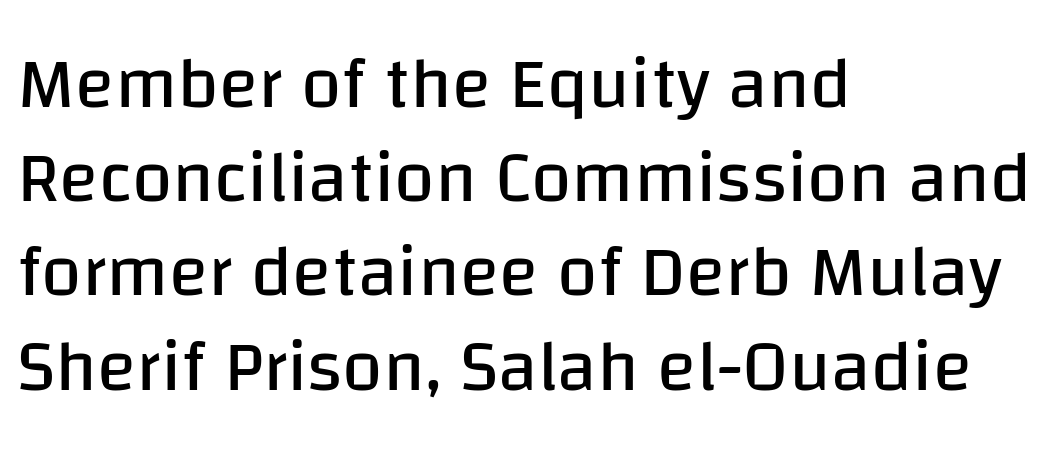
{"serif": "no", "italic": "no", "bold": "no", "weight": "regular", "width": "normal", "stroke_contrast": "low", "x_height": "large", "monospaced": "no", "underline": "no", "align": "left", "line_spacing": "normal", "line_spacing_ratio": 1.29, "letter_spacing": "normal", "letter_spacing_em": 0.0, "glyph_px": 73}
